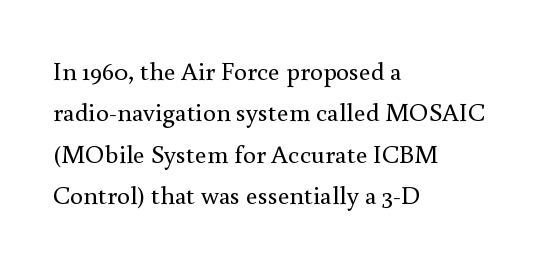
The image shows 26 px text type, upright; set left-aligned, normal line spacing (1.59x), normal letter spacing, not underlined.
